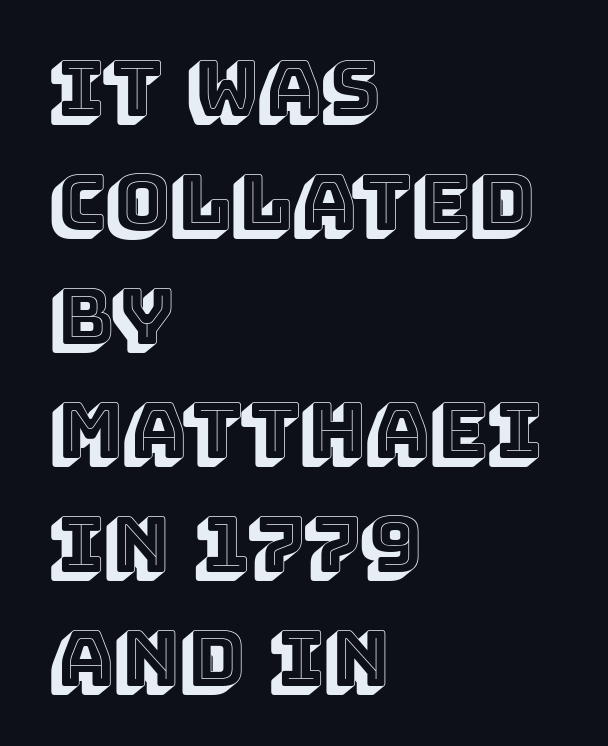
Q: Is the text italic (slanted)? A: No, it is upright.
Q: Is the text underlined? A: No.
Q: How is the paragraph aligned? A: Left-aligned.
Q: Is the spacing between letters normal or unusually wide? A: Normal.
Q: Is the spacing between lines tight, normal or loose? A: Normal.
Q: Width (condensed, normal, or wide)? A: Normal.
Q: x-height? A: Large.
Q: Monospaced? A: No.
